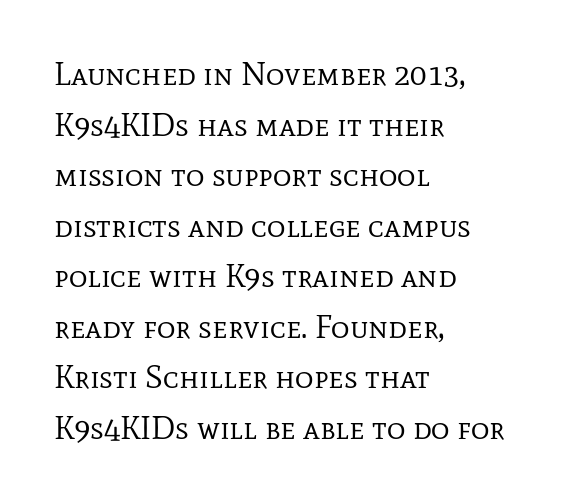
{"serif": "yes", "italic": "no", "bold": "no", "weight": "regular", "width": "normal", "stroke_contrast": "low", "x_height": "medium", "monospaced": "no", "underline": "no", "align": "left", "line_spacing": "normal", "line_spacing_ratio": 1.58, "letter_spacing": "normal", "letter_spacing_em": 0.0, "glyph_px": 32}
